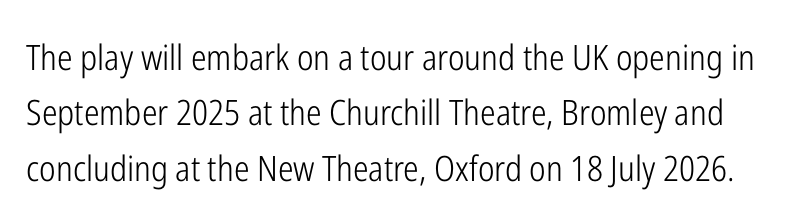
{"serif": "no", "italic": "no", "bold": "no", "weight": "light", "width": "condensed", "stroke_contrast": "low", "x_height": "medium", "monospaced": "no", "underline": "no", "line_spacing": "normal", "line_spacing_ratio": 1.58, "letter_spacing": "normal", "letter_spacing_em": 0.0, "glyph_px": 35}
